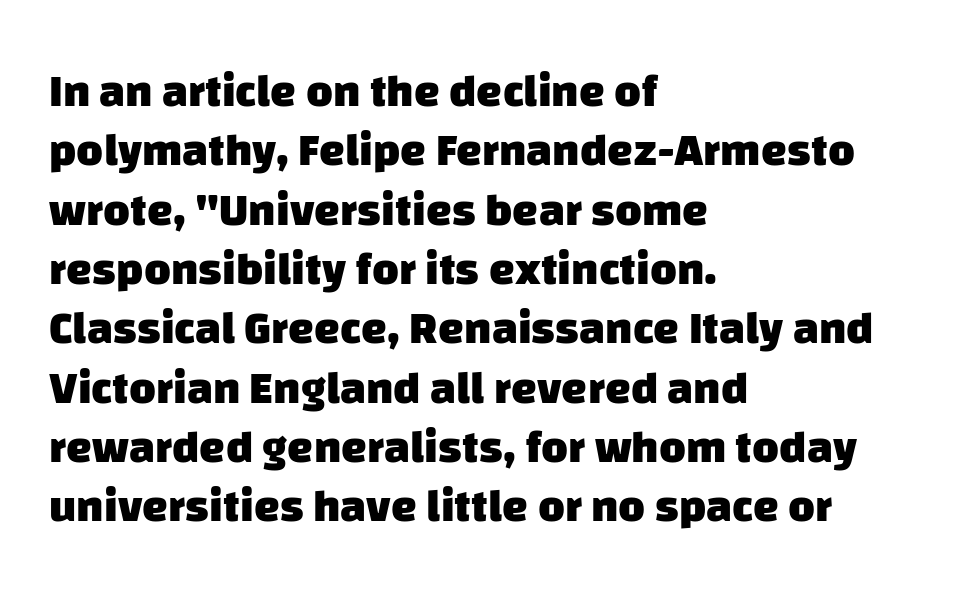
{"serif": "no", "bold": "yes", "weight": "heavy", "width": "normal", "stroke_contrast": "low", "x_height": "large", "monospaced": "no", "underline": "no", "align": "left", "line_spacing": "normal", "line_spacing_ratio": 1.29, "letter_spacing": "normal", "letter_spacing_em": 0.0, "glyph_px": 46}
